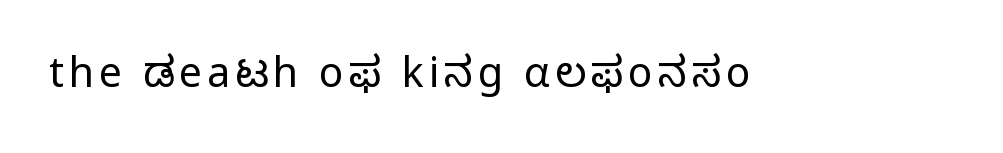
{"serif": "no", "italic": "no", "bold": "no", "weight": "regular", "width": "normal", "stroke_contrast": "low", "x_height": "medium", "monospaced": "no", "underline": "no", "glyph_px": 41}
